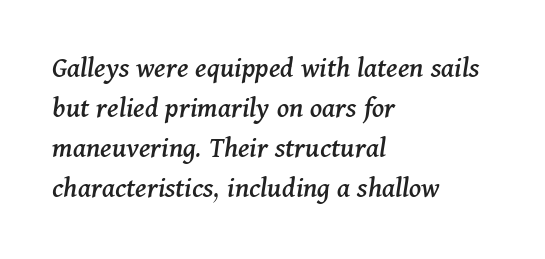
{"serif": "yes", "italic": "yes", "lean": "right", "slant_degrees": 11, "width": "normal", "stroke_contrast": "medium", "x_height": "medium", "monospaced": "no", "underline": "no", "align": "left", "line_spacing": "normal", "line_spacing_ratio": 1.33, "letter_spacing": "normal", "letter_spacing_em": 0.0, "glyph_px": 30}
